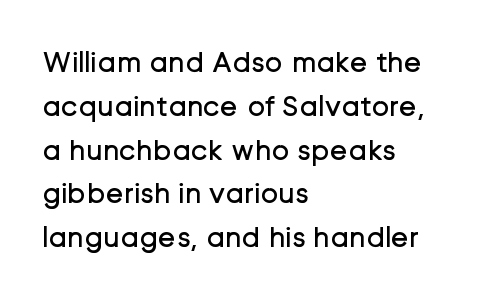
The image shows 30 px regular-weight sans-serif type, upright; set left-aligned, normal line spacing (1.46x), normal letter spacing, not underlined; low stroke contrast and a medium x-height.
